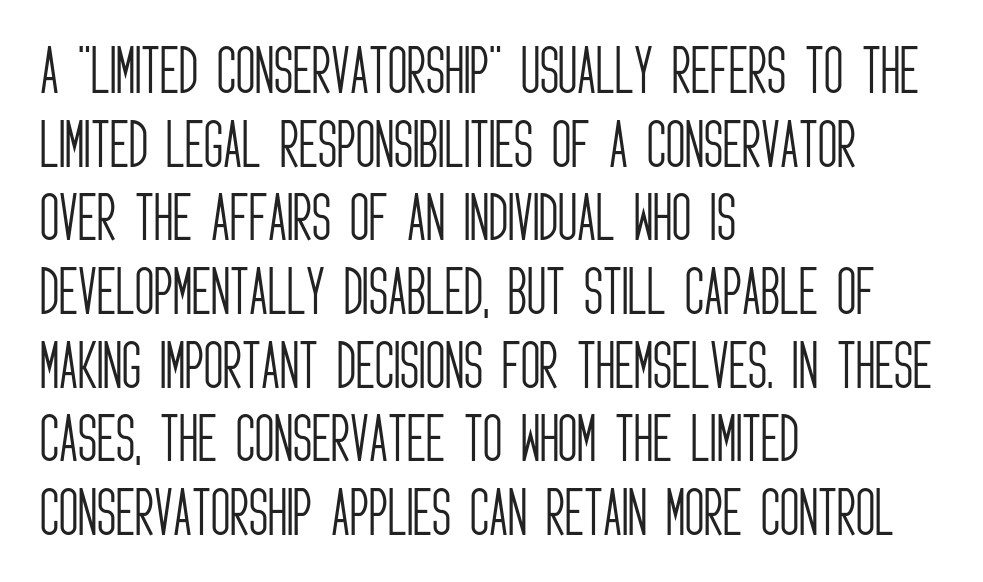
The type is set solid horizontally, with unmodified tracking. The letters stand straight up with perfectly vertical stems. Teacher's note: observe the even left margin — that is flush-left alignment. The rendering uses a moderate line-height, typical for paragraphs.
